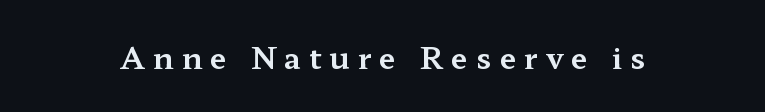
{"serif": "yes", "italic": "no", "width": "wide", "stroke_contrast": "medium", "x_height": "medium", "monospaced": "no", "underline": "no", "letter_spacing": "wide", "letter_spacing_em": 0.27, "glyph_px": 30}
